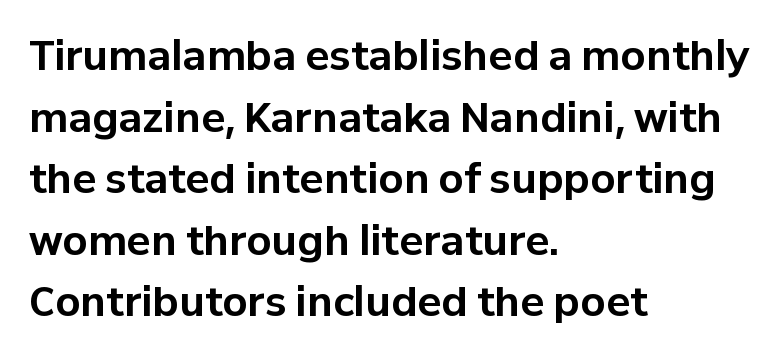
The image shows 40 px bold sans-serif type, upright; set left-aligned, normal line spacing (1.54x), normal letter spacing, not underlined; low stroke contrast and a medium x-height.
